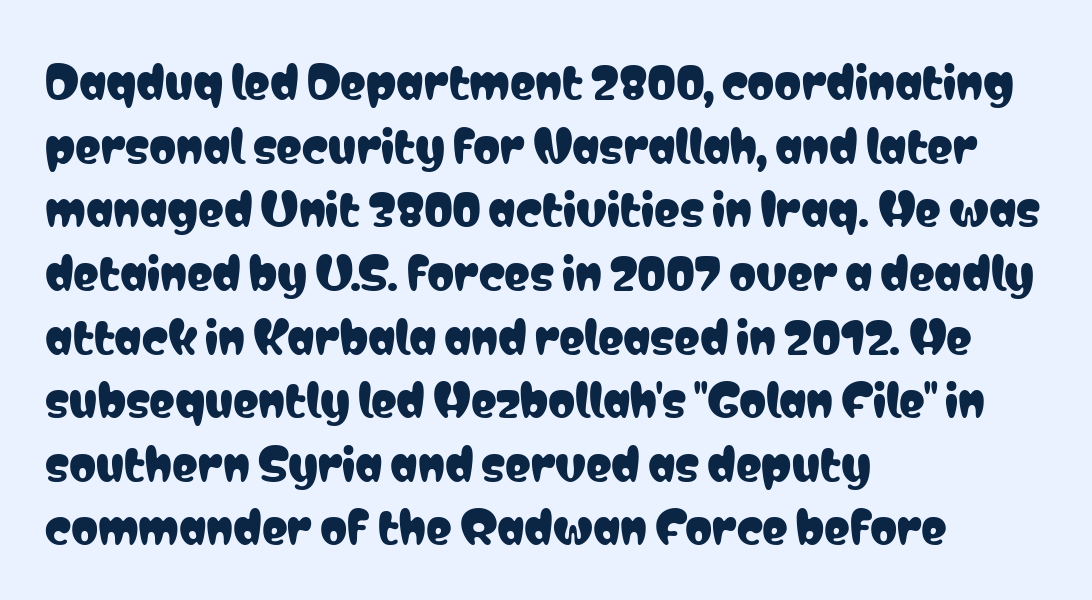
Q: Is the text italic (slanted)? A: No, it is upright.
Q: Is the typeface a serif or a sans-serif typeface? A: Sans-serif.
Q: Is the text underlined? A: No.
Q: How is the paragraph aligned? A: Left-aligned.
Q: Is the spacing between letters normal or unusually wide? A: Normal.
Q: Is the spacing between lines tight, normal or loose? A: Normal.
Q: Width (condensed, normal, or wide)? A: Condensed.
Q: Stroke contrast? A: Low.
Q: x-height? A: Medium.
Q: Monospaced? A: No.
